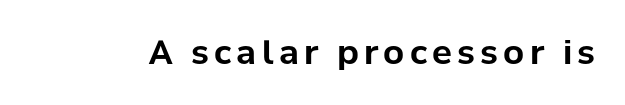
No word sits above an underline. What kind of face is this? One without serifs — a sans. Proportional: the letters do not fall into vertical columns. Tall strokes in this sample are plumb rather than angled. The characters look thick and weighty, a clear bold.
